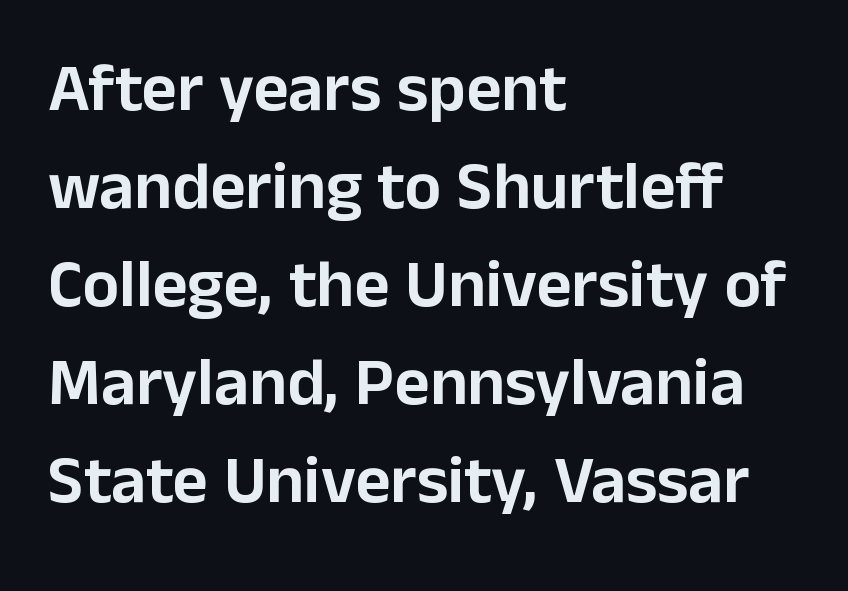
Q: Is the text italic (slanted)? A: No, it is upright.
Q: Is the typeface a serif or a sans-serif typeface? A: Sans-serif.
Q: Is the text underlined? A: No.
Q: How is the paragraph aligned? A: Left-aligned.
Q: Is the spacing between letters normal or unusually wide? A: Normal.
Q: Is the spacing between lines tight, normal or loose? A: Normal.
Q: Width (condensed, normal, or wide)? A: Normal.
Q: Stroke contrast? A: Low.
Q: x-height? A: Medium.
Q: Monospaced? A: No.
